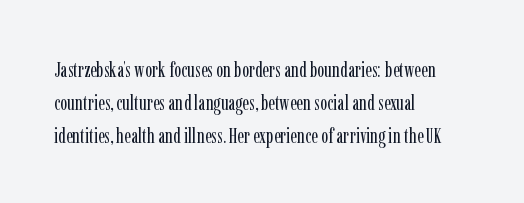
No italicization has been applied; the sample stays upright. This rendering features lettering with no underline. Summary of weight: not heavy and not bold. The typesetter chose a ragged-right arrangement here. The vertical gap from one line to the next is medium.
